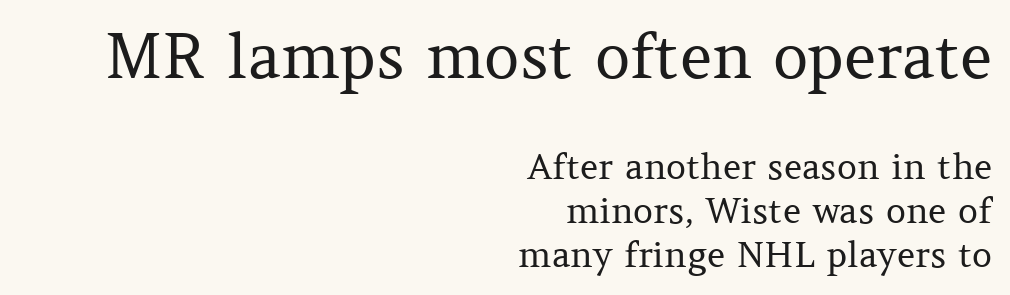
A typesetter would call this leading conventional body-copy spacing. Has an underline been added? It has not. Leftover space on each line is placed entirely before the opening word. Characters remain perfectly vertical along every line. Scale decreases going downward across the two blocks. Old-style or modern, the face here clearly has serifs.
